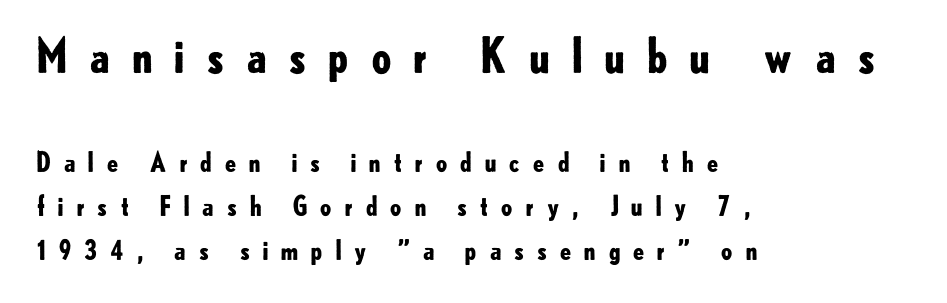
Anything drawn beneath the words? Only blank space. Larger block? The one above; the one below is distinctly smaller. Each letter keeps its own natural width here, so spacing adapts to shape. The tracking jumps out immediately: characters are airy and widely separated.
